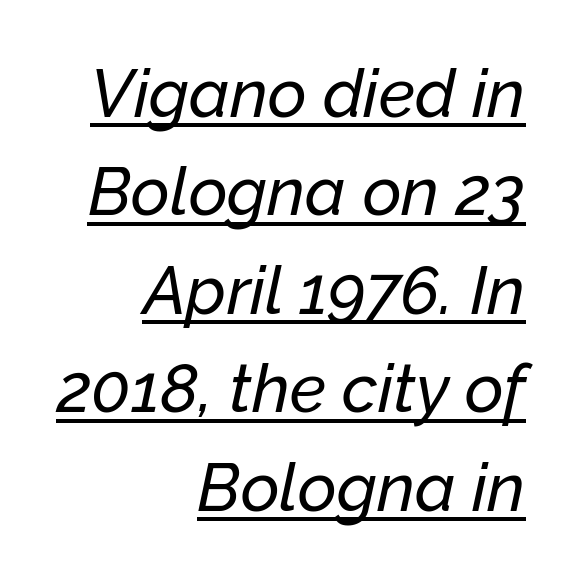
The image shows 67 px text type, italic (leaning right); set right-aligned, normal line spacing (1.47x), normal letter spacing, underlined; low stroke contrast and a medium x-height.
